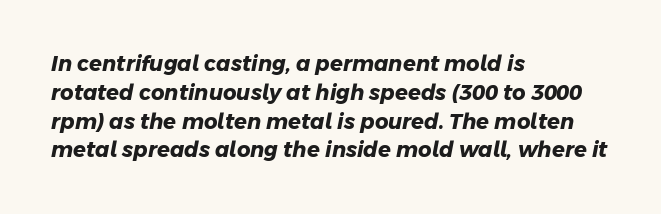
The image shows 21 px bold type; set left-aligned, normal line spacing (1.37x), normal letter spacing, not underlined.
